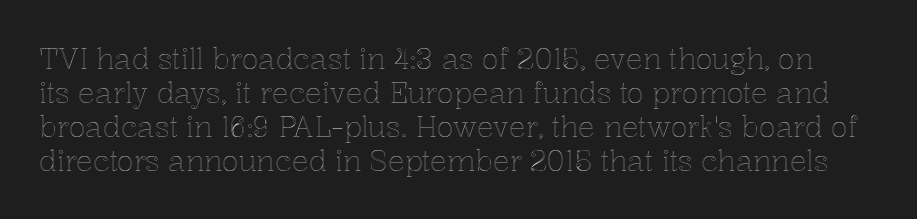
The image shows 28 px text type, upright; set line spacing 1.21x, normal letter spacing, not underlined; a medium x-height.
